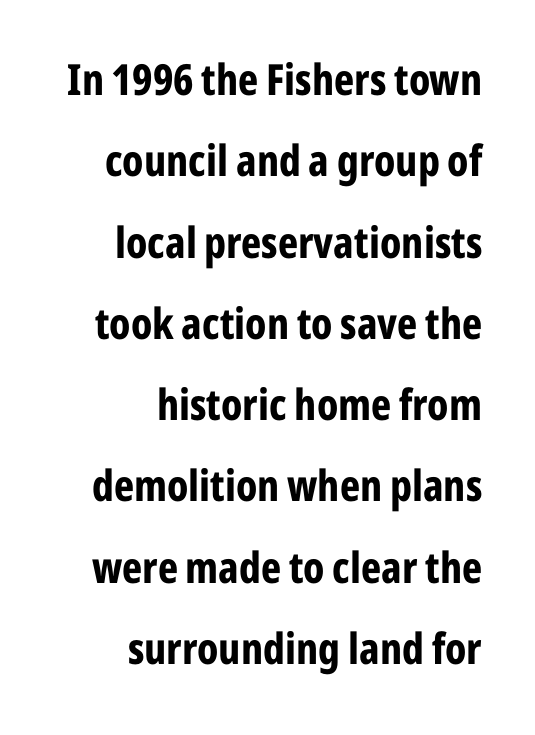
{"serif": "no", "italic": "no", "bold": "yes", "weight": "bold", "width": "condensed", "stroke_contrast": "low", "x_height": "medium", "monospaced": "no", "underline": "no", "align": "right", "line_spacing_ratio": 1.89, "letter_spacing": "normal", "letter_spacing_em": 0.0, "glyph_px": 43}
